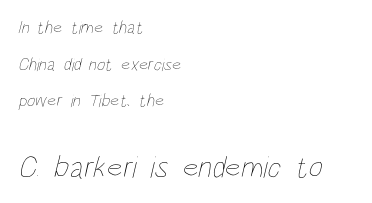
{"bold": "no", "weight": "thin", "width": "condensed", "stroke_contrast": "low", "x_height": "large", "monospaced": "no", "underline": "no", "align": "left", "line_spacing": "loose", "line_spacing_ratio": 2.03, "letter_spacing": "normal", "letter_spacing_em": 0.0, "larger_block": "second", "size_ratio": 1.72, "glyph_px": 31}
